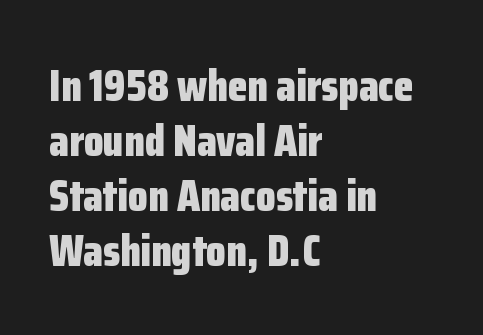
The image shows 45 px bold, condensed sans-serif type, upright; set left-aligned, line spacing 1.22x, normal letter spacing, not underlined; low stroke contrast and a medium x-height.
